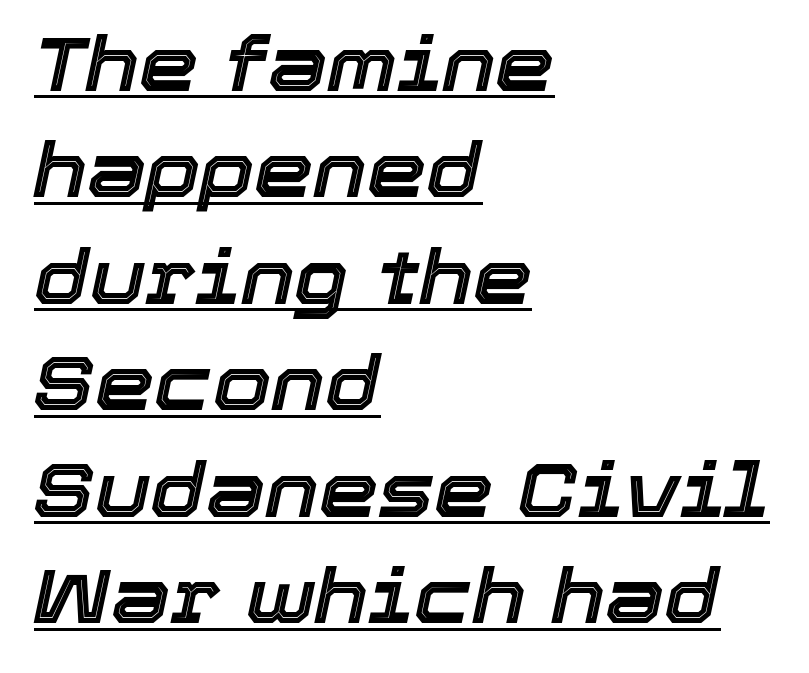
The image shows 75 px text type, italic (leaning right); set left-aligned, normal line spacing (1.42x), normal letter spacing, underlined; a medium x-height.
